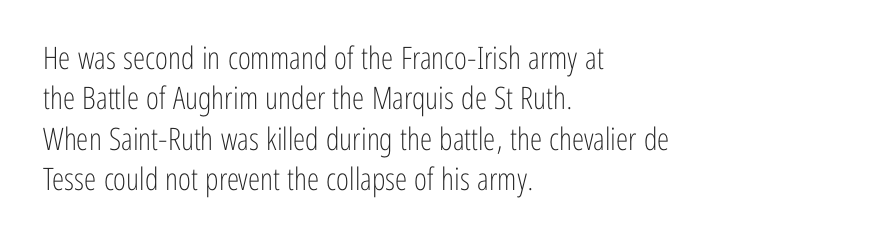
{"serif": "no", "italic": "no", "bold": "no", "weight": "light", "width": "condensed", "stroke_contrast": "low", "x_height": "medium", "monospaced": "no", "underline": "no", "align": "left", "line_spacing": "normal", "line_spacing_ratio": 1.3, "letter_spacing": "normal", "letter_spacing_em": 0.0, "glyph_px": 31}
